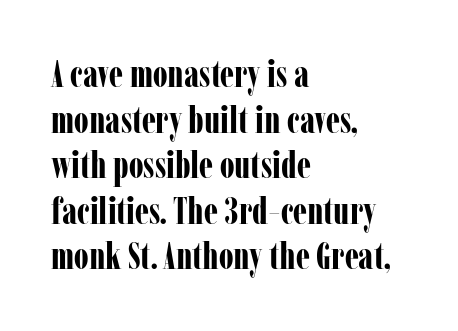
{"serif": "yes", "italic": "no", "bold": "yes", "weight": "bold", "width": "condensed", "stroke_contrast": "low", "x_height": "medium", "monospaced": "no", "underline": "no", "align": "left", "line_spacing_ratio": 1.23, "letter_spacing": "normal", "letter_spacing_em": 0.0, "glyph_px": 37}
